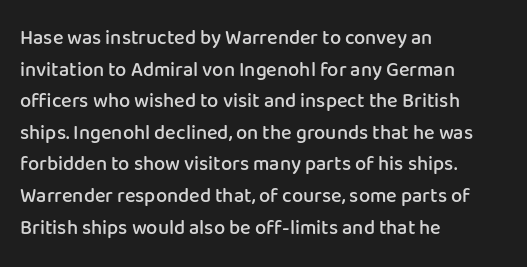
The image shows 20 px text type, upright; set left-aligned, normal line spacing (1.58x), normal letter spacing, not underlined.
